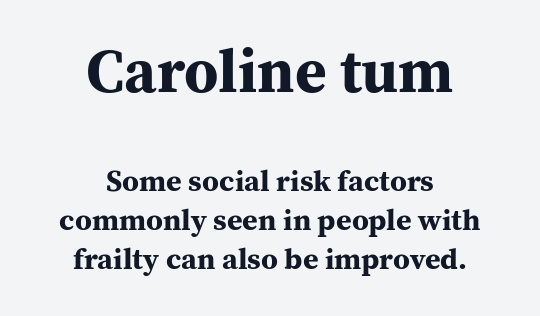
It's the straight-up-and-down kind of type. Tracking here is standard; glyphs follow each other at the usual distance. Where is the straight margin? There isn't one; the lines are centered. Between these two stacked blocks, the higher one wins on size.
